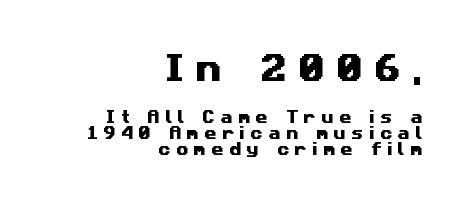
Q: Is the typeface a serif or a sans-serif typeface? A: Sans-serif.
Q: Is the text underlined? A: No.
Q: How is the paragraph aligned? A: Right-aligned.
Q: Is the spacing between letters normal or unusually wide? A: Unusually wide.
Q: Is the spacing between lines tight, normal or loose? A: Tight.
Q: Which block of text is set in a larger size, the first (top) or the second (bottom)? A: The first (top) one.
Q: Width (condensed, normal, or wide)? A: Wide.
Q: Stroke contrast? A: Medium.
Q: x-height? A: Medium.
Q: Monospaced? A: No.
